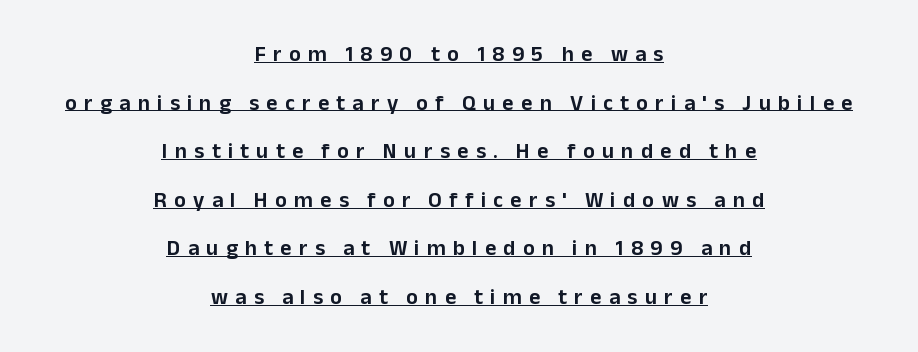
{"italic": "no", "underline": "yes", "align": "center", "line_spacing": "loose", "line_spacing_ratio": 2.21, "letter_spacing": "wide", "letter_spacing_em": 0.33, "glyph_px": 22}
